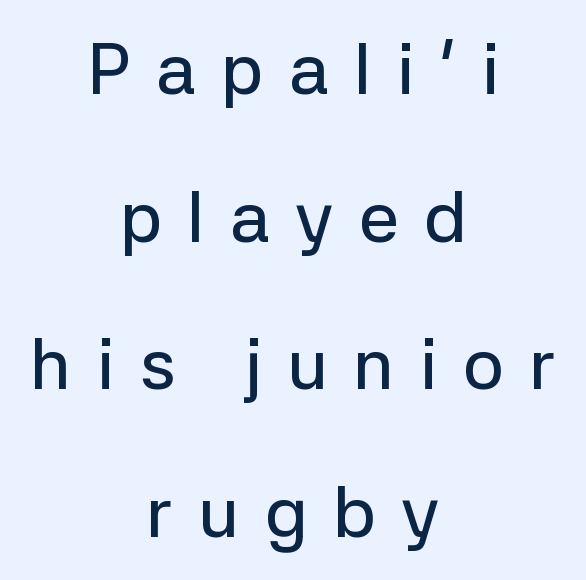
The rendering uses a large line-height, opening up the rows. In terms of letterform style, serifs are entirely absent. A centered setting, common on invitations and titles, is used for this passage. There is plenty of visible air inserted between adjacent glyphs. You can tell it's not italic because the verticals are truly vertical.
